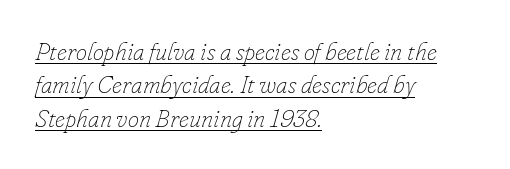
{"italic": "yes", "lean": "right", "slant_degrees": 16, "bold": "no", "underline": "yes", "align": "left", "line_spacing": "normal", "line_spacing_ratio": 1.34, "letter_spacing": "normal", "letter_spacing_em": 0.0, "glyph_px": 25}
